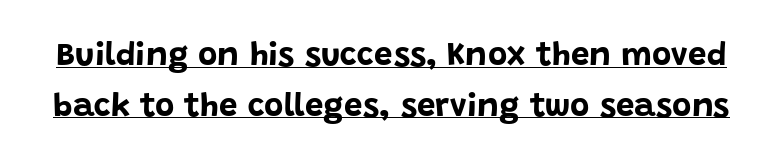
Set as a true bold cut, around the 700 mark. The lettering holds an erect, upright posture throughout. The rendered words wear a rule along their underside. Each letter's strokes conclude bluntly, with no projecting serifs. A typesetter would call this proportional, since set widths differ per character.
